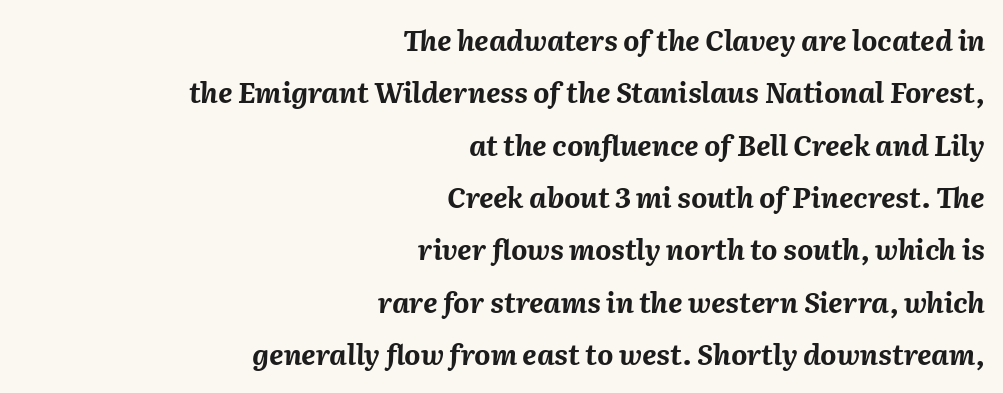
{"italic": "yes", "lean": "right", "slant_degrees": 2, "bold": "yes", "weight": "bold", "width": "normal", "stroke_contrast": "medium", "x_height": "medium", "monospaced": "no", "underline": "no", "align": "right", "line_spacing_ratio": 1.87, "letter_spacing": "normal", "letter_spacing_em": 0.0, "glyph_px": 28}
